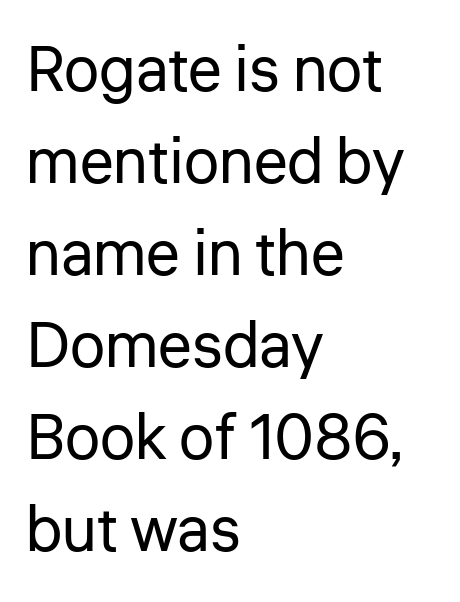
{"serif": "no", "italic": "no", "bold": "no", "weight": "regular", "width": "normal", "stroke_contrast": "low", "x_height": "medium", "monospaced": "no", "underline": "no", "align": "left", "line_spacing": "normal", "line_spacing_ratio": 1.46, "letter_spacing": "normal", "letter_spacing_em": 0.0, "glyph_px": 63}
